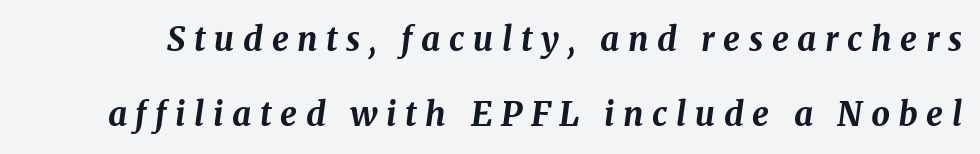
Q: Is the text bold? A: Yes.
Q: Is the text italic (slanted)? A: Yes, it leans right by about 8 degrees.
Q: Is the text underlined? A: No.
Q: Is the spacing between letters normal or unusually wide? A: Unusually wide.
Q: Is the spacing between lines tight, normal or loose? A: Loose.
Q: Width (condensed, normal, or wide)? A: Normal.
Q: Stroke contrast? A: Medium.
Q: x-height? A: Medium.
Q: Monospaced? A: No.
